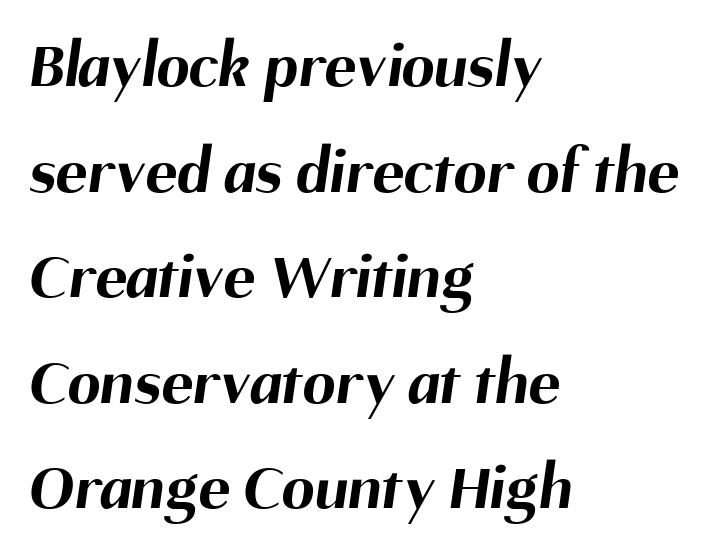
{"serif": "no", "bold": "yes", "weight": "bold", "width": "normal", "stroke_contrast": "medium", "x_height": "medium", "monospaced": "no", "underline": "no", "align": "left", "line_spacing": "normal", "line_spacing_ratio": 1.6, "letter_spacing": "normal", "letter_spacing_em": 0.0, "glyph_px": 66}
